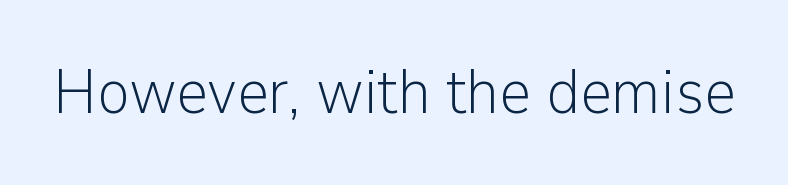
Q: Is the text bold? A: No.
Q: Is the text italic (slanted)? A: No, it is upright.
Q: Is the typeface a serif or a sans-serif typeface? A: Sans-serif.
Q: Is the text underlined? A: No.
Q: Is the spacing between letters normal or unusually wide? A: Normal.
Q: Width (condensed, normal, or wide)? A: Normal.
Q: Stroke contrast? A: Low.
Q: x-height? A: Medium.
Q: Monospaced? A: No.
